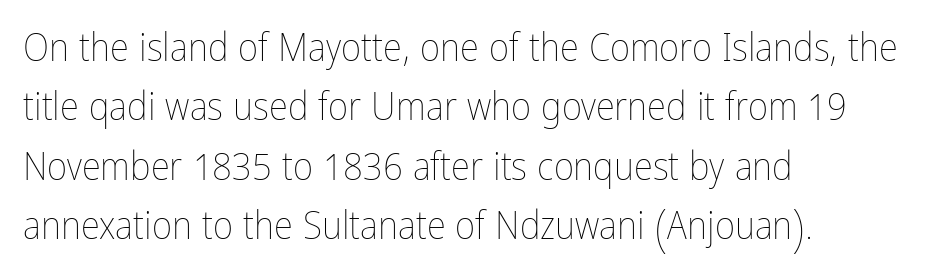
The image shows 39 px thin, condensed type, upright; set left-aligned, normal line spacing (1.52x), normal letter spacing, not underlined; low stroke contrast and a medium x-height.
